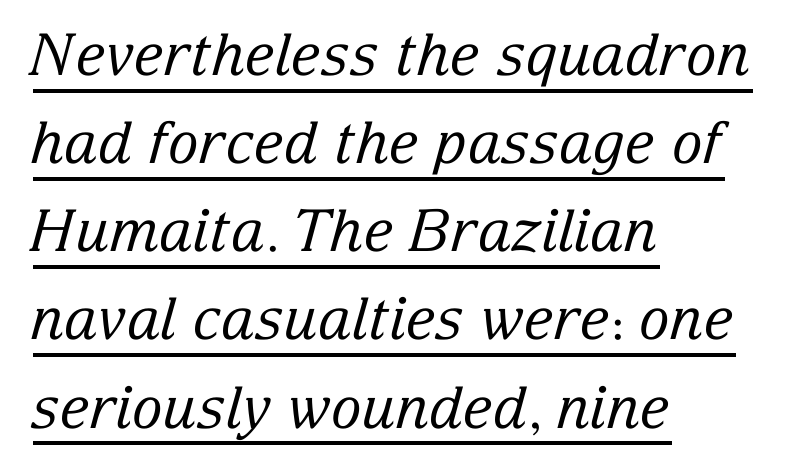
{"serif": "yes", "italic": "yes", "lean": "right", "slant_degrees": 15, "bold": "no", "weight": "regular", "width": "normal", "stroke_contrast": "low", "x_height": "medium", "monospaced": "no", "underline": "yes", "align": "left", "line_spacing": "normal", "line_spacing_ratio": 1.52, "letter_spacing": "normal", "letter_spacing_em": 0.0, "glyph_px": 58}
